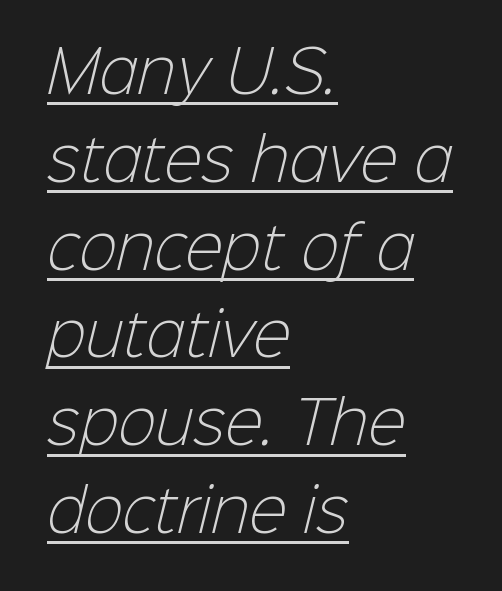
The letters sit at their default tracking, neither squeezed nor spread. Honestly, the underline is the first thing you notice here. Counters stay open thanks to moderate or lighter strokes. A typesetter would call this proportional, since set widths differ per character. No feet cap the strokes, marking this as sans-serif type. The compositor pushed each line to the left boundary.
